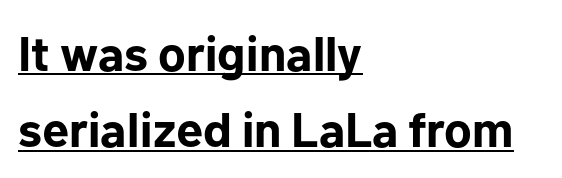
The rendering uses natural spacing where letterforms have individual widths. The axis of the letterforms is exactly vertical. The characters look thick and weighty, a clear bold. The lines in this sample share a left origin and differ only in where they stop. Is this a sans? Yes — the strokes have no serifs. The line texture is even and compact thanks to regular tracking.
